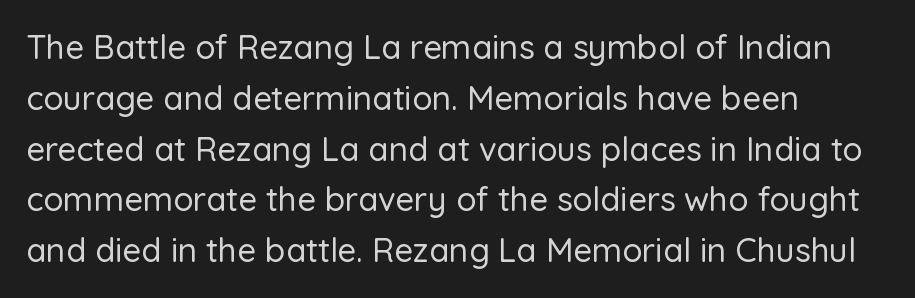
{"serif": "no", "italic": "no", "width": "normal", "stroke_contrast": "low", "x_height": "medium", "monospaced": "no", "underline": "no", "align": "left", "line_spacing": "normal", "line_spacing_ratio": 1.54, "letter_spacing": "normal", "letter_spacing_em": 0.0, "glyph_px": 33}
